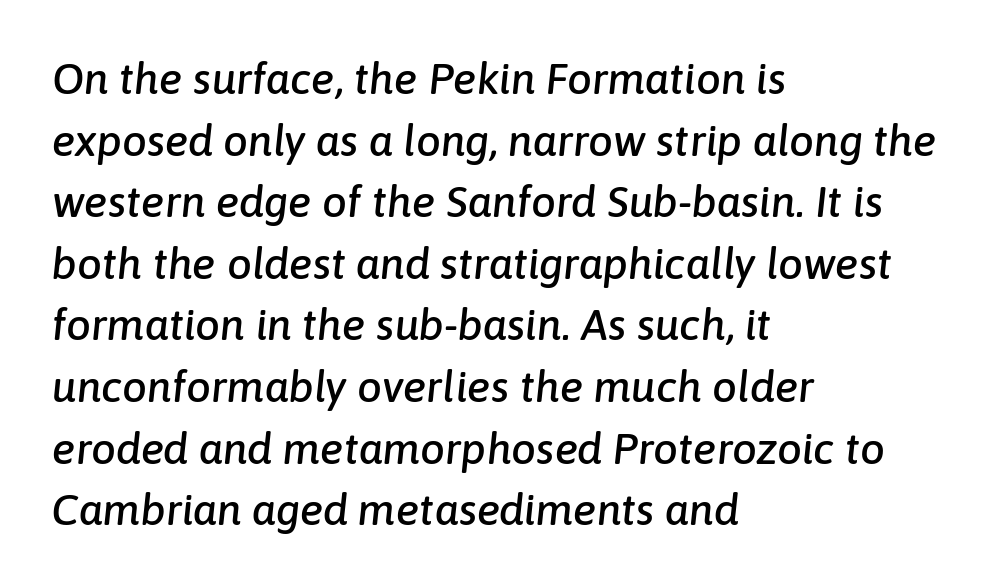
Students, observe: this is what conventionally led text looks like. Caption: multi-line text, flush left, ragged right. The baseline area is clear. You could not count columns in this text — the font is proportionally spaced. A typesetter would call this zero additional tracking.
